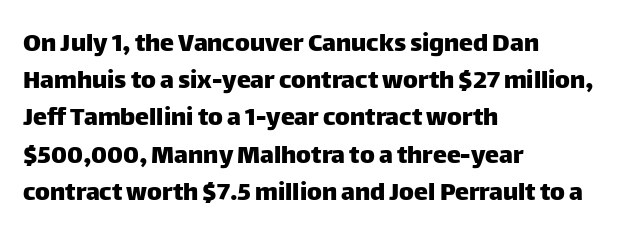
Q: Is the text italic (slanted)? A: No, it is upright.
Q: Is the typeface a serif or a sans-serif typeface? A: Sans-serif.
Q: Is the text underlined? A: No.
Q: How is the paragraph aligned? A: Left-aligned.
Q: Is the spacing between letters normal or unusually wide? A: Normal.
Q: Is the spacing between lines tight, normal or loose? A: Normal.
Q: Width (condensed, normal, or wide)? A: Normal.
Q: Stroke contrast? A: Low.
Q: x-height? A: Large.
Q: Monospaced? A: No.
